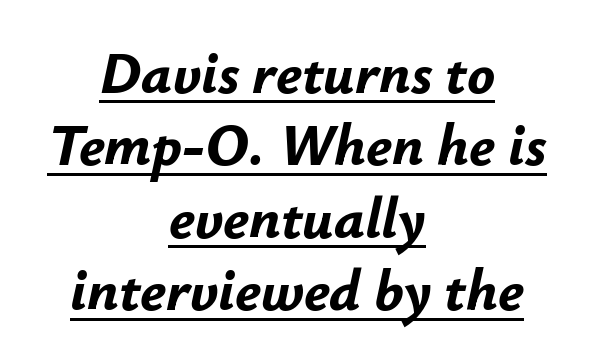
Reading down the column, the eye jumps a familiar distance to each next line. Observe the lean: these are italic letterforms. Compared with typical body copy, the letter spacing here is the same. The letters advance in unequal steps, a hallmark of proportional type.
